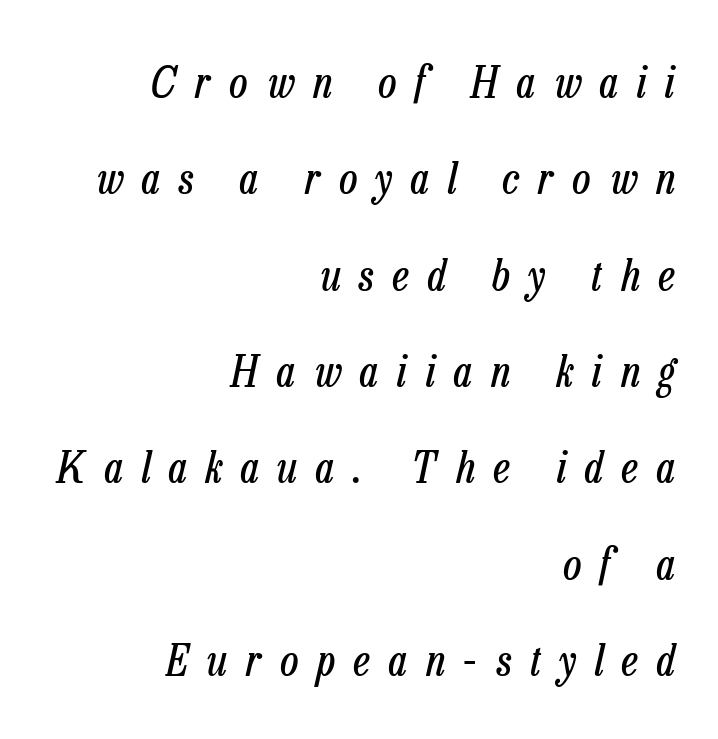
{"italic": "yes", "lean": "right", "slant_degrees": 13, "bold": "no", "weight": "regular", "width": "condensed", "stroke_contrast": "low", "x_height": "medium", "monospaced": "no", "underline": "no", "align": "right", "line_spacing": "loose", "line_spacing_ratio": 2.19, "letter_spacing": "wide", "letter_spacing_em": 0.43, "glyph_px": 44}
